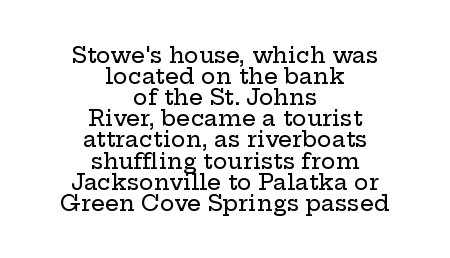
This is the regular roman posture of the typeface. The rendering keeps characters at their native spacing. One-word summary of the alignment: center. Tightly led — the rows are bunched.
